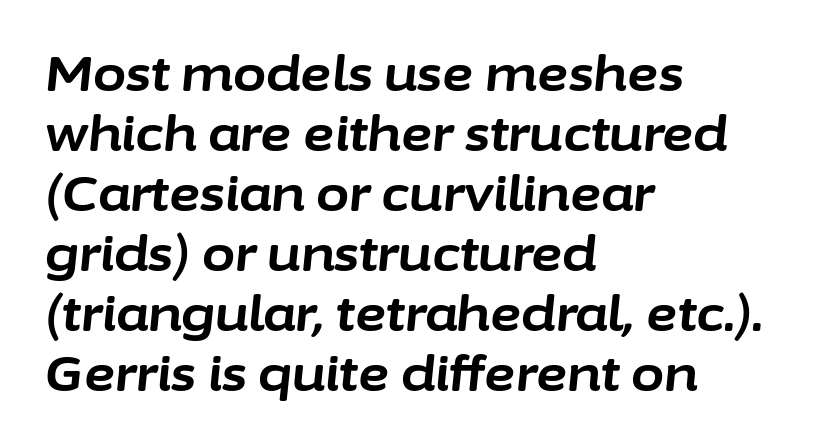
The image shows 48 px bold type, italic (leaning right); set left-aligned, normal line spacing (1.25x), normal letter spacing, not underlined; low stroke contrast and a medium x-height.
